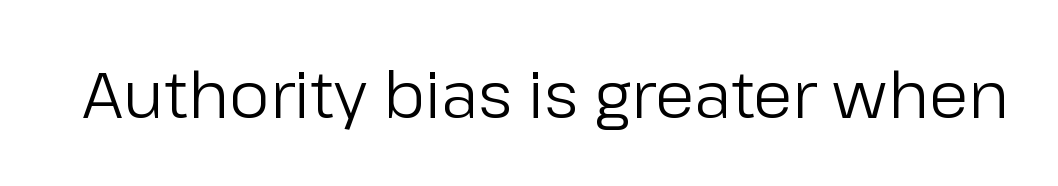
{"serif": "no", "italic": "no", "bold": "no", "weight": "regular", "width": "normal", "stroke_contrast": "low", "x_height": "medium", "monospaced": "no", "underline": "no", "letter_spacing": "normal", "letter_spacing_em": 0.0, "glyph_px": 64}
